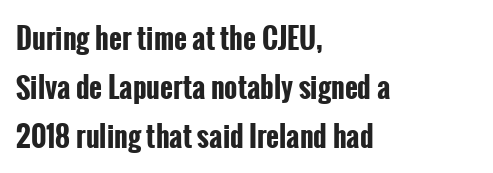
Q: Is the text bold? A: Yes.
Q: Is the text italic (slanted)? A: No, it is upright.
Q: Is the typeface a serif or a sans-serif typeface? A: Sans-serif.
Q: Is the text underlined? A: No.
Q: How is the paragraph aligned? A: Left-aligned.
Q: Is the spacing between letters normal or unusually wide? A: Normal.
Q: Width (condensed, normal, or wide)? A: Condensed.
Q: Stroke contrast? A: Low.
Q: x-height? A: Medium.
Q: Monospaced? A: No.
